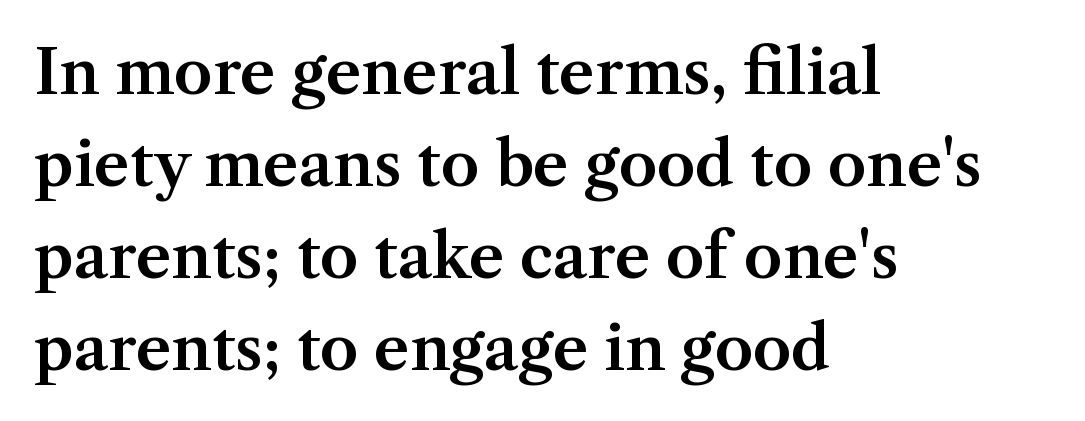
The image shows 61 px serif type, upright; set left-aligned, normal line spacing (1.51x), normal letter spacing, not underlined; medium stroke contrast and a medium x-height.
